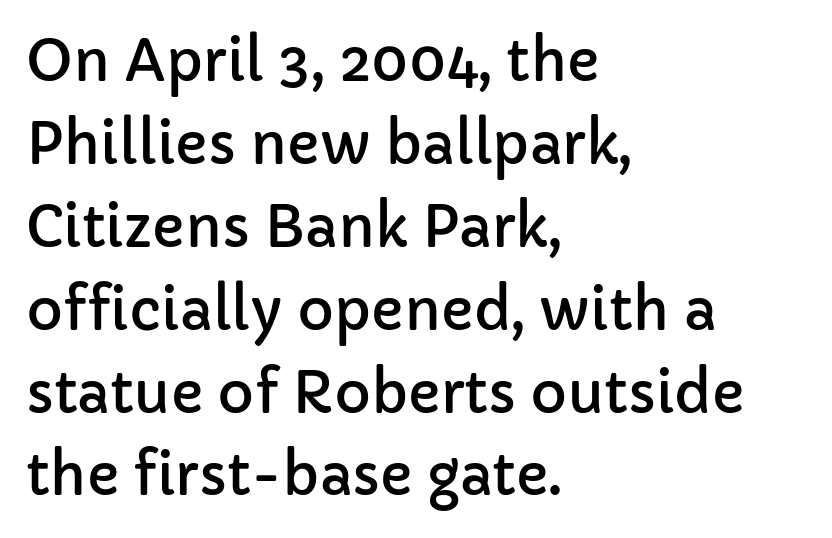
Q: Is the text italic (slanted)? A: No, it is upright.
Q: Is the typeface a serif or a sans-serif typeface? A: Sans-serif.
Q: Is the text underlined? A: No.
Q: How is the paragraph aligned? A: Left-aligned.
Q: Is the spacing between letters normal or unusually wide? A: Normal.
Q: Is the spacing between lines tight, normal or loose? A: Normal.
Q: Width (condensed, normal, or wide)? A: Normal.
Q: Stroke contrast? A: Low.
Q: x-height? A: Medium.
Q: Monospaced? A: No.
